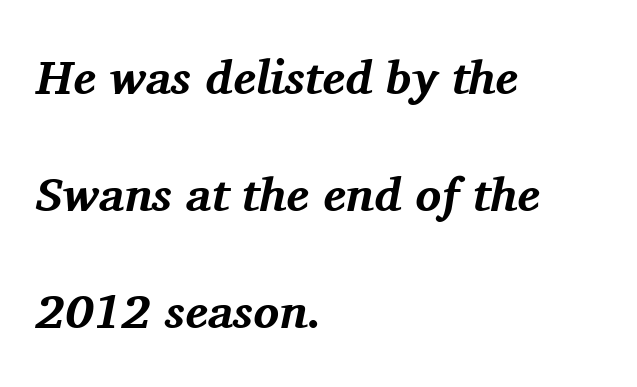
The lettering tilts uniformly, giving the passage an italic look. Heavy, bold letterforms. The passage shown has conventional tracking throughout. The leading is generous, giving the passage an open texture. A bare baseline throughout the passage.
